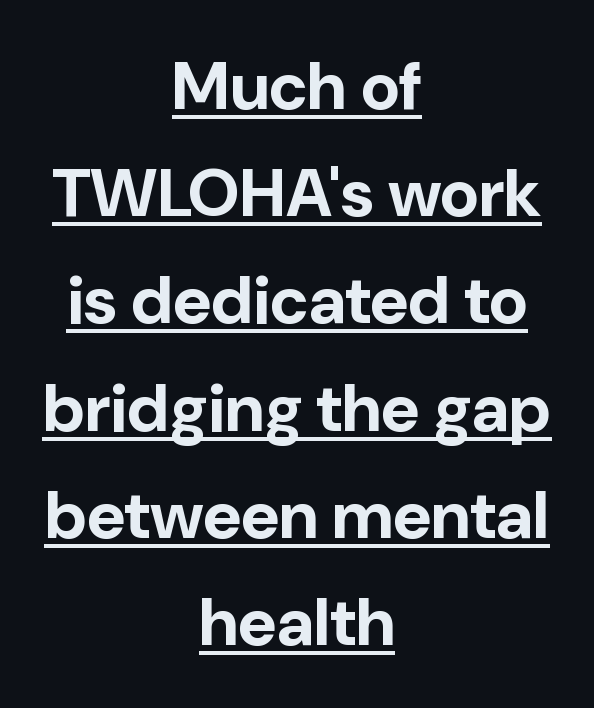
Q: Is the text bold? A: Yes.
Q: Is the text italic (slanted)? A: No, it is upright.
Q: Is the typeface a serif or a sans-serif typeface? A: Sans-serif.
Q: Is the text underlined? A: Yes.
Q: How is the paragraph aligned? A: Centered.
Q: Is the spacing between letters normal or unusually wide? A: Normal.
Q: Is the spacing between lines tight, normal or loose? A: Normal.
Q: Width (condensed, normal, or wide)? A: Normal.
Q: Stroke contrast? A: Low.
Q: x-height? A: Medium.
Q: Monospaced? A: No.
